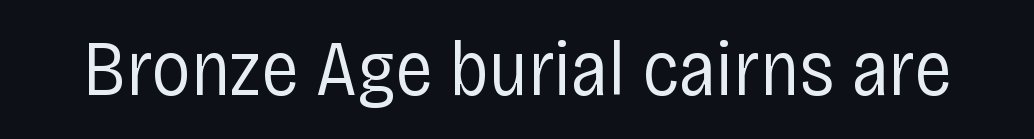
The image shows 78 px regular-weight, condensed sans-serif type, upright; set normal letter spacing, not underlined; low stroke contrast and a large x-height.
